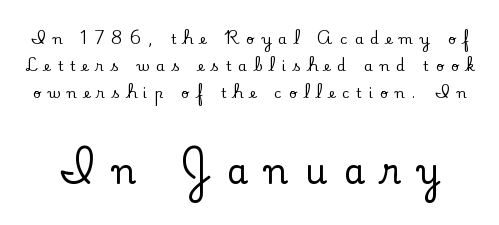
{"serif": "yes", "italic": "no", "width": "normal", "stroke_contrast": "low", "x_height": "small", "monospaced": "no", "underline": "no", "line_spacing": "loose", "line_spacing_ratio": 1.94, "letter_spacing": "wide", "letter_spacing_em": 0.5, "larger_block": "second", "size_ratio": 2.43, "glyph_px": 34}
